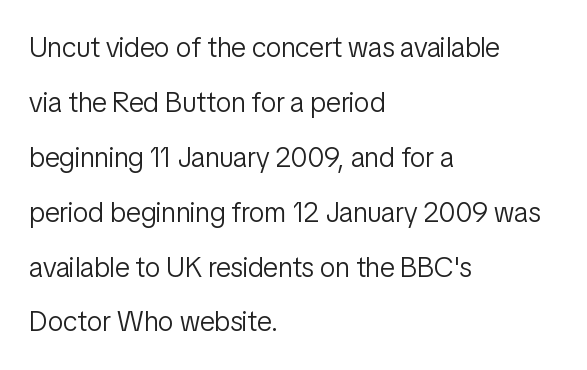
Q: Is the text bold? A: No.
Q: Is the text italic (slanted)? A: No, it is upright.
Q: Is the typeface a serif or a sans-serif typeface? A: Sans-serif.
Q: Is the text underlined? A: No.
Q: How is the paragraph aligned? A: Left-aligned.
Q: Is the spacing between letters normal or unusually wide? A: Normal.
Q: Is the spacing between lines tight, normal or loose? A: Loose.
Q: Width (condensed, normal, or wide)? A: Condensed.
Q: Stroke contrast? A: Low.
Q: x-height? A: Medium.
Q: Monospaced? A: No.
